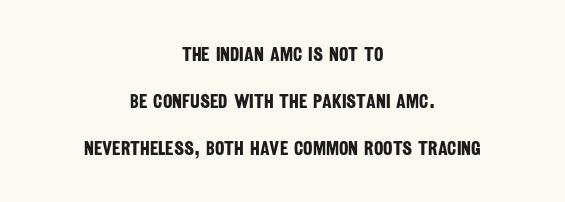
The image shows 20 px bold type; set centered, loose line spacing (2.34x), normal letter spacing, not underlined.
